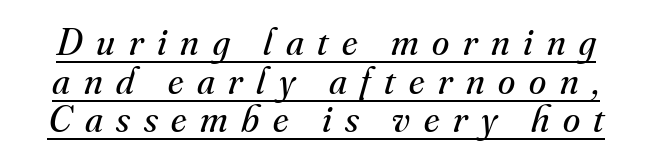
{"serif": "yes", "italic": "yes", "lean": "right", "slant_degrees": 16, "bold": "no", "weight": "regular", "width": "normal", "stroke_contrast": "medium", "x_height": "small", "monospaced": "no", "underline": "yes", "line_spacing": "tight", "line_spacing_ratio": 0.99, "letter_spacing": "wide", "letter_spacing_em": 0.35, "glyph_px": 39}
